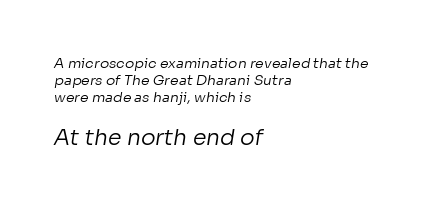
Nobody touched the tracking dial on this one. Bigger letters appear in the bottom chunk; the top chunk is reduced. Just letters on the line, the space beneath them empty. The strokes carry an ordinary text weight at most. The paragraph shown leans on its left margin.
